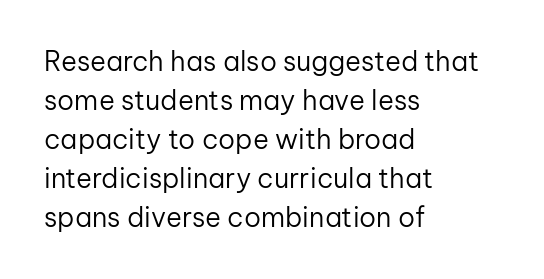
Nothing heavy about these letters — not bold at all. The block of text has a typical density, with ordinary space between rows. Posture: straight, roman, zero tilt. Quick note: underline off. The letterforms sit shoulder to shoulder at normal distance.
